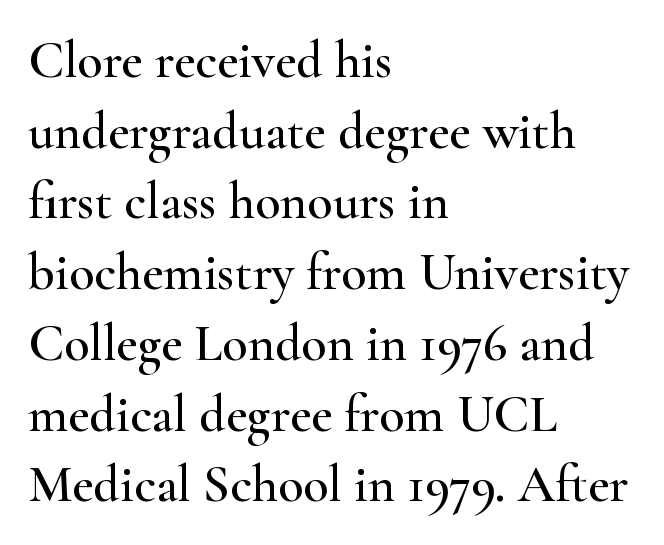
The image shows 52 px wide serif type, upright; set left-aligned, normal line spacing (1.36x), normal letter spacing, not underlined; high stroke contrast and a small x-height.
